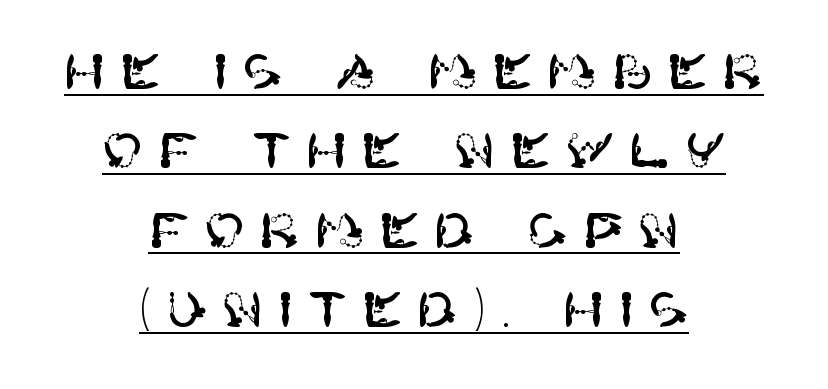
Q: Is the text italic (slanted)? A: No, it is upright.
Q: Is the typeface a serif or a sans-serif typeface? A: Sans-serif.
Q: Is the text underlined? A: Yes.
Q: How is the paragraph aligned? A: Centered.
Q: Is the spacing between letters normal or unusually wide? A: Unusually wide.
Q: Is the spacing between lines tight, normal or loose? A: Normal.
Q: Width (condensed, normal, or wide)? A: Normal.
Q: Stroke contrast? A: High.
Q: x-height? A: Large.
